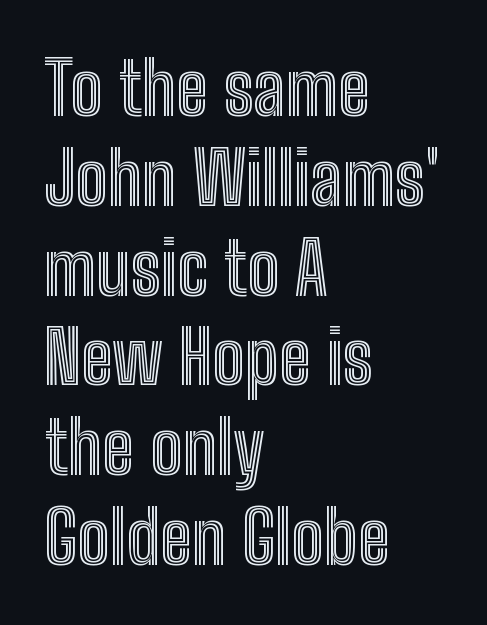
{"italic": "no", "width": "condensed", "x_height": "medium", "monospaced": "no", "underline": "no", "align": "left", "line_spacing_ratio": 1.23, "letter_spacing": "normal", "letter_spacing_em": 0.0, "glyph_px": 73}
